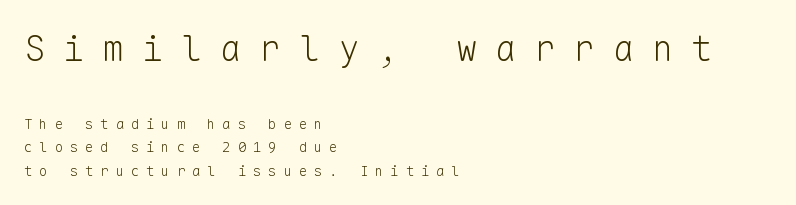
{"serif": "no", "italic": "no", "bold": "no", "weight": "light", "width": "normal", "stroke_contrast": "low", "x_height": "medium", "monospaced": "yes", "underline": "no", "align": "left", "line_spacing": "normal", "line_spacing_ratio": 1.69, "letter_spacing": "wide", "letter_spacing_em": 0.49, "larger_block": "first", "size_ratio": 2.57, "glyph_px": 36}
